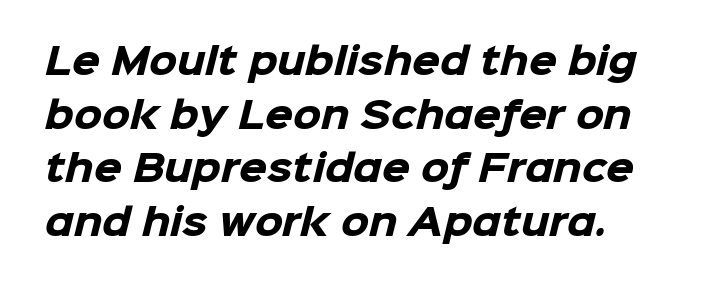
{"serif": "no", "bold": "yes", "weight": "heavy", "width": "normal", "stroke_contrast": "low", "x_height": "medium", "monospaced": "no", "underline": "no", "align": "left", "line_spacing": "normal", "line_spacing_ratio": 1.49, "letter_spacing": "normal", "letter_spacing_em": 0.0, "glyph_px": 36}
